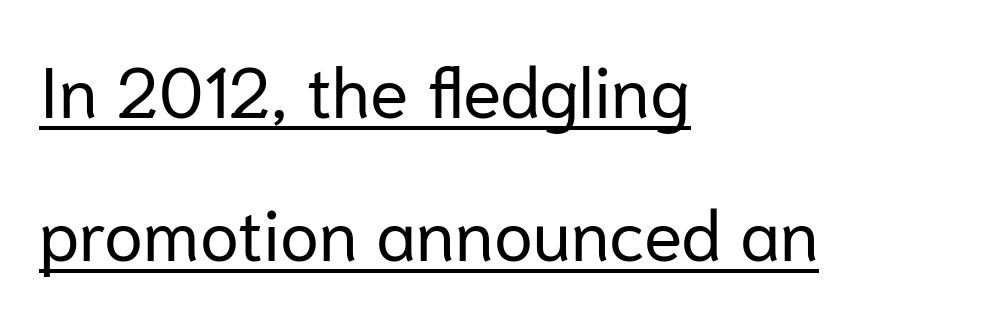
{"serif": "no", "italic": "no", "bold": "no", "weight": "regular", "width": "normal", "stroke_contrast": "low", "x_height": "medium", "monospaced": "no", "underline": "yes", "align": "left", "line_spacing": "loose", "line_spacing_ratio": 2.01, "letter_spacing": "normal", "letter_spacing_em": 0.0, "glyph_px": 71}
